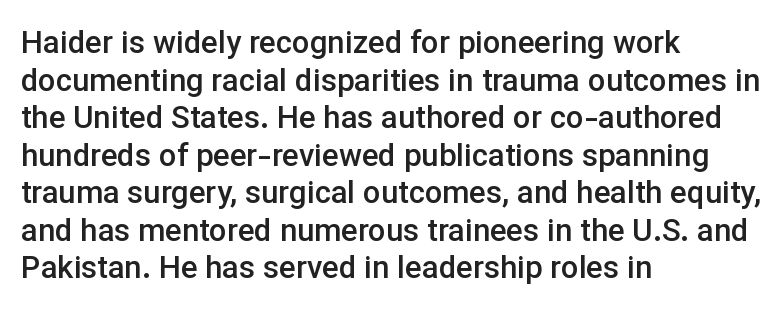
Compared with typical body copy, the letter spacing here is the same. The letters advance in unequal steps, a hallmark of proportional type. The typography opts for an upright posture over an oblique one. A clean baseline with only descenders dipping below it. A bit beefed up — I'd call it semibold rather than bold. Does the type have serifs? No, each stem ends abruptly.
